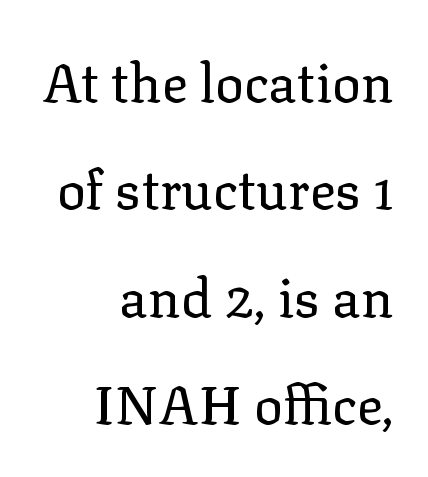
{"serif": "yes", "italic": "no", "bold": "no", "weight": "regular", "width": "normal", "stroke_contrast": "low", "x_height": "medium", "monospaced": "no", "underline": "no", "align": "right", "line_spacing": "loose", "line_spacing_ratio": 1.99, "letter_spacing": "normal", "letter_spacing_em": 0.0, "glyph_px": 54}
